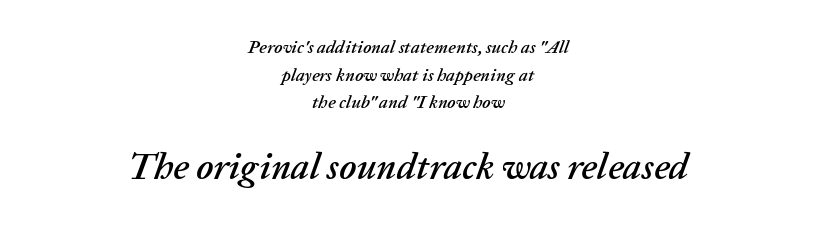
{"italic": "yes", "lean": "right", "slant_degrees": 20, "width": "normal", "stroke_contrast": "low", "x_height": "medium", "monospaced": "no", "underline": "no", "align": "center", "line_spacing": "normal", "line_spacing_ratio": 1.53, "letter_spacing": "normal", "letter_spacing_em": 0.0, "larger_block": "second", "size_ratio": 2.06, "glyph_px": 37}
